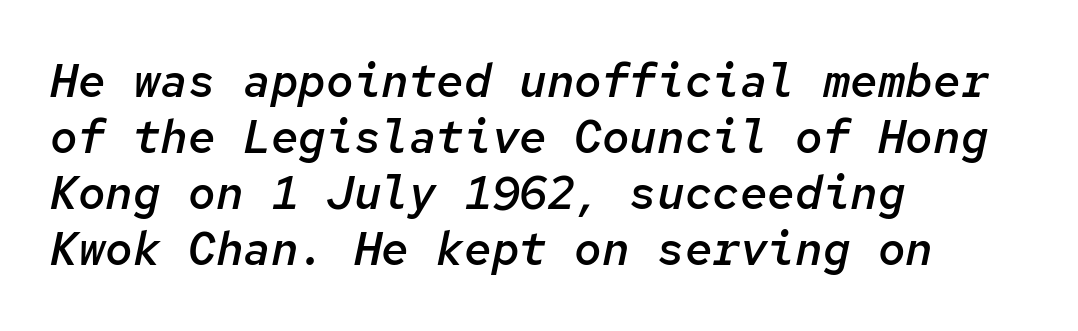
This rendering uses left alignment, leaving the right contour irregular. Is the type slanted? Yes — the strokes lean at a clear angle. Each letter, wide or thin by design, is forced into the same width here. Underline: absent. What stands out about the letter spacing? Nothing — it is the standard amount. Emphasis by weight is partial: semibold.
